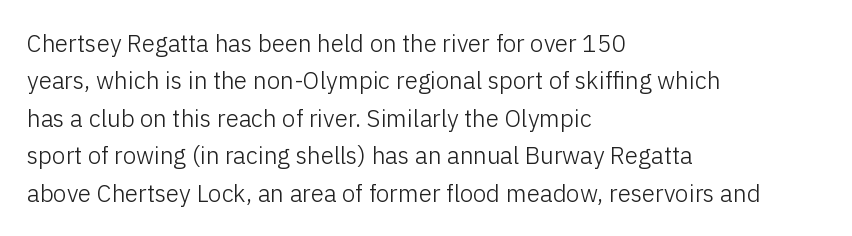
Q: Is the text bold? A: No.
Q: Is the text italic (slanted)? A: No, it is upright.
Q: Is the text underlined? A: No.
Q: How is the paragraph aligned? A: Left-aligned.
Q: Is the spacing between letters normal or unusually wide? A: Normal.
Q: Is the spacing between lines tight, normal or loose? A: Normal.
